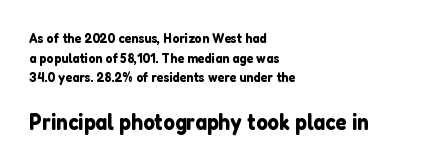
The image shows 23 px text type, upright; set left-aligned, normal line spacing (1.41x), normal letter spacing, not underlined; the second (bottom) block is 1.64x larger.
